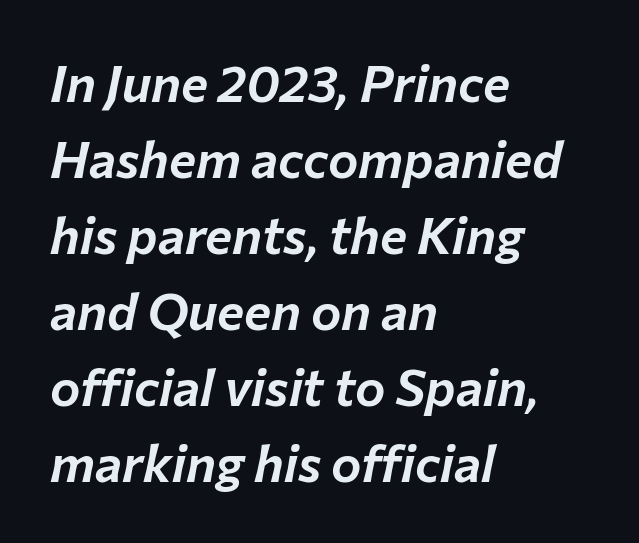
There's an unmistakable incline to the writing here. The string is rendered with underlining switched off. All the whitespace from short lines collects on the right. A typesetter would call this zero additional tracking.
